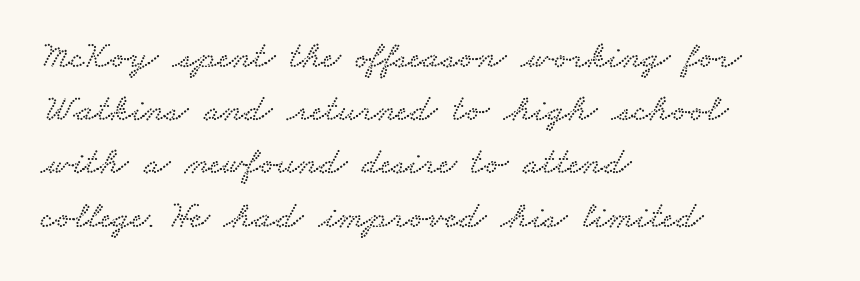
{"serif": "yes", "width": "wide", "stroke_contrast": "low", "x_height": "small", "monospaced": "no", "underline": "no", "align": "left", "line_spacing": "normal", "line_spacing_ratio": 1.4, "letter_spacing": "normal", "letter_spacing_em": 0.0, "glyph_px": 38}
